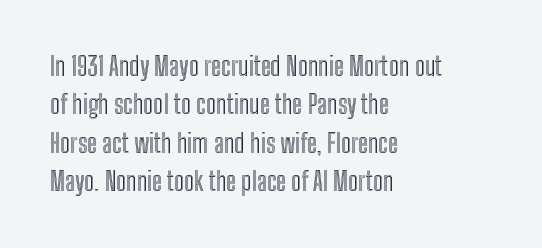
The image shows 26 px text type, upright; set left-aligned, normal line spacing (1.48x), normal letter spacing, not underlined.
